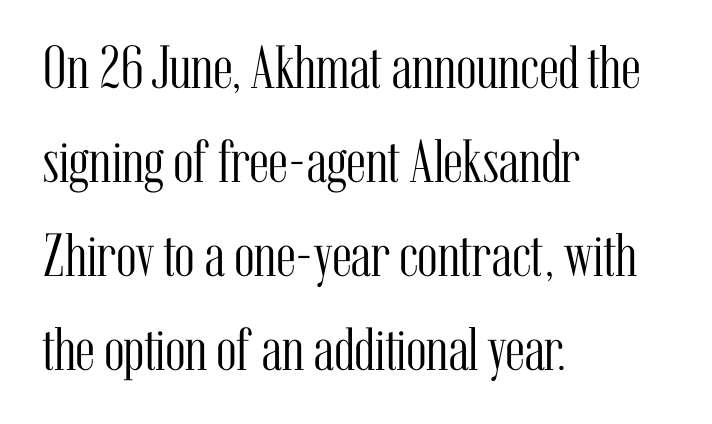
Q: Is the text bold? A: No.
Q: Is the text italic (slanted)? A: No, it is upright.
Q: Is the typeface a serif or a sans-serif typeface? A: Serif.
Q: Is the text underlined? A: No.
Q: How is the paragraph aligned? A: Left-aligned.
Q: Is the spacing between letters normal or unusually wide? A: Normal.
Q: Is the spacing between lines tight, normal or loose? A: Normal.
Q: Width (condensed, normal, or wide)? A: Condensed.
Q: Stroke contrast? A: Medium.
Q: x-height? A: Medium.
Q: Monospaced? A: No.
